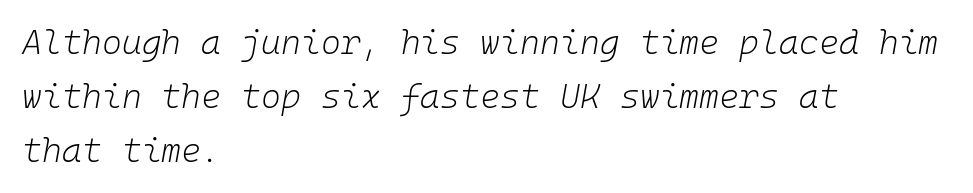
{"italic": "yes", "lean": "right", "slant_degrees": 10, "bold": "no", "weight": "light", "width": "normal", "stroke_contrast": "low", "x_height": "medium", "monospaced": "yes", "underline": "no", "align": "left", "line_spacing": "normal", "line_spacing_ratio": 1.59, "letter_spacing": "normal", "letter_spacing_em": 0.0, "glyph_px": 34}
